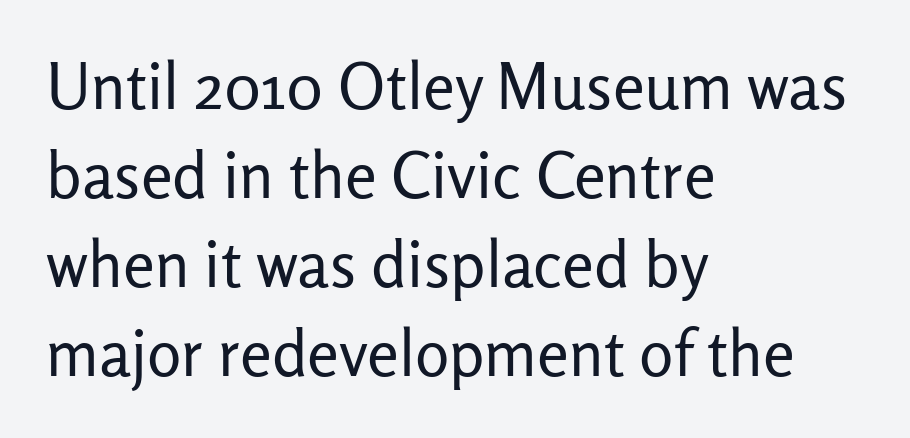
{"serif": "no", "italic": "no", "bold": "no", "weight": "regular", "width": "normal", "stroke_contrast": "low", "x_height": "medium", "monospaced": "no", "underline": "no", "align": "left", "line_spacing": "normal", "line_spacing_ratio": 1.39, "letter_spacing": "normal", "letter_spacing_em": 0.0, "glyph_px": 64}
